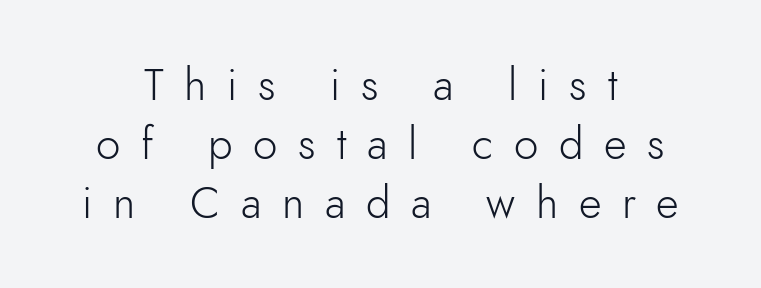
The weight would be labelled regular, book, light, or lighter still. These lines sit exactly where default settings would place them. Posture: straight, roman, zero tilt. This rendering employs a face without finishing strokes, i.e., a sans-serif. The area under the type is left untouched. Note the varied advance widths — an 'i' is clearly narrower than an 'm'.
